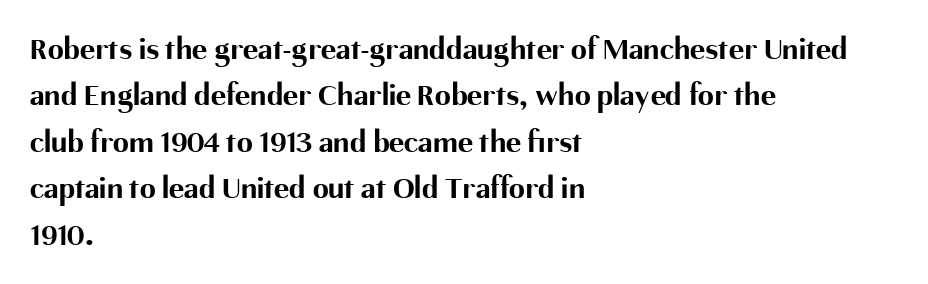
{"serif": "no", "italic": "no", "bold": "yes", "weight": "bold", "width": "normal", "stroke_contrast": "medium", "x_height": "medium", "monospaced": "no", "underline": "no", "align": "left", "line_spacing": "normal", "line_spacing_ratio": 1.45, "letter_spacing": "normal", "letter_spacing_em": 0.0, "glyph_px": 32}
